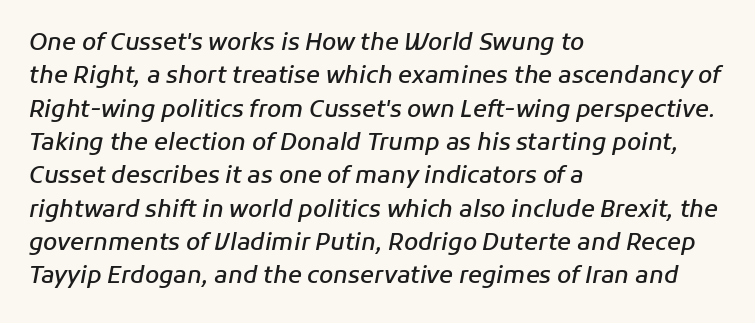
Style check: oblique. Normally led — the rows are evenly, conventionally spaced. Heft: intermediate — a semibold. Short and long lines alike share a common starting point at left. Lines of text with bare space underneath.
